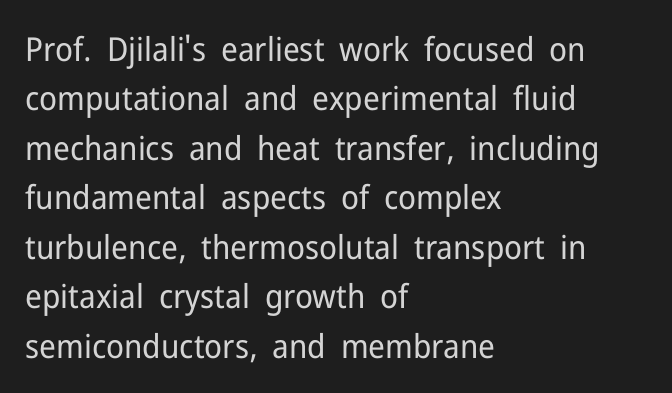
Normally led — the rows are evenly, conventionally spaced. Compared with a typical body face, this is equally light or lighter still. Is this a sans? Yes — the strokes have no serifs. The tracking reads as untouched default to a designer's eye.
